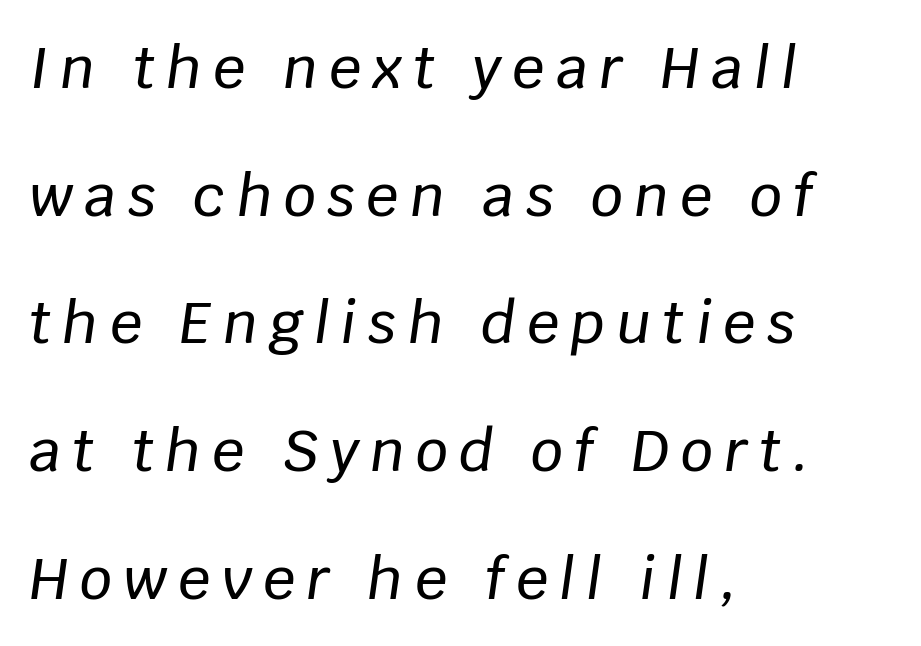
The image shows 57 px text type, italic (leaning right); set left-aligned, loose line spacing (2.24x), unusually wide letter spacing (+0.2 em), not underlined; low stroke contrast and a large x-height.
